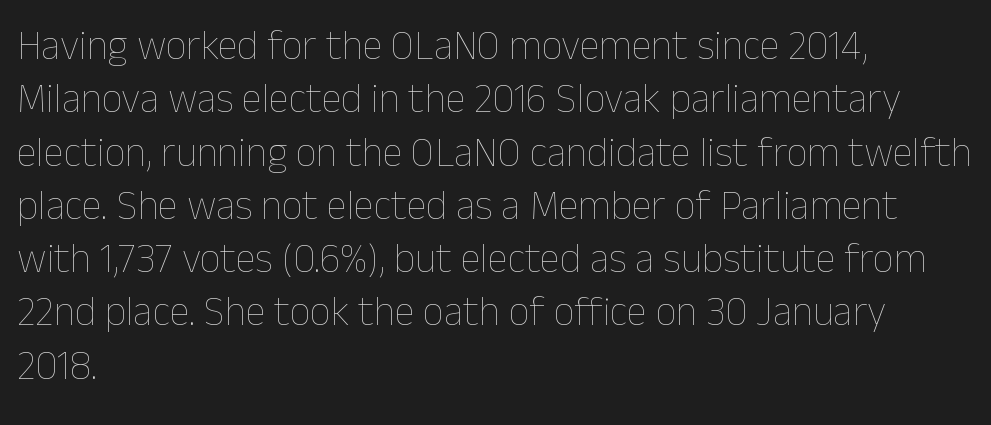
{"italic": "no", "bold": "no", "weight": "thin", "width": "normal", "stroke_contrast": "low", "x_height": "medium", "monospaced": "no", "underline": "no", "align": "left", "line_spacing": "normal", "line_spacing_ratio": 1.3, "letter_spacing": "normal", "letter_spacing_em": 0.0, "glyph_px": 41}
